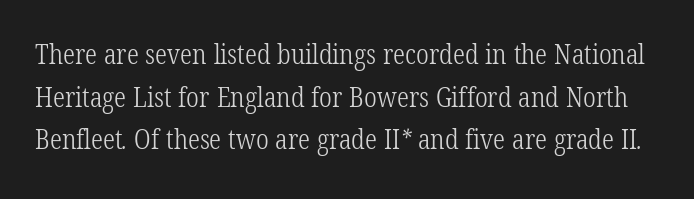
The image shows 27 px text type; set normal line spacing (1.58x), normal letter spacing, not underlined.
